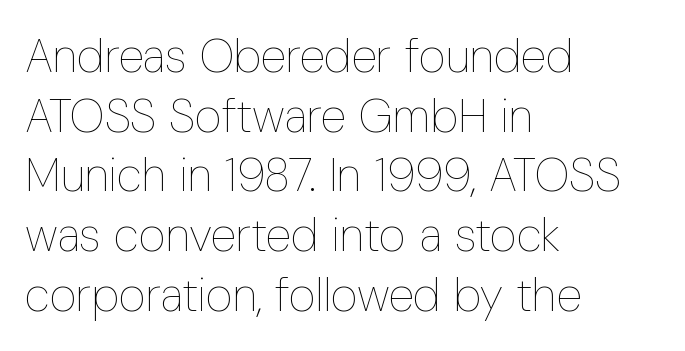
The image shows 47 px thin, condensed type, upright; set left-aligned, normal line spacing (1.27x), normal letter spacing, not underlined; low stroke contrast and a medium x-height.
